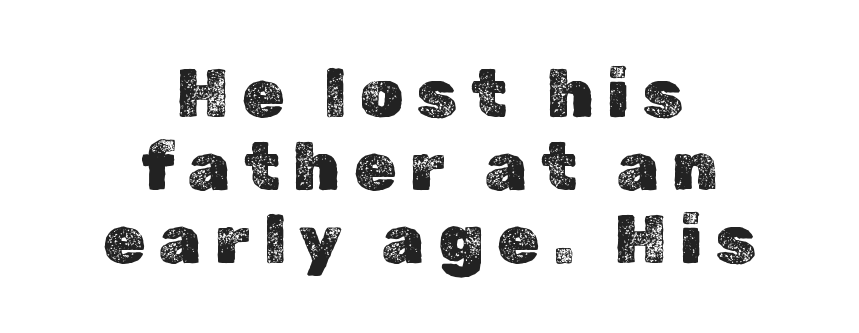
The image shows 68 px text type, upright; set centered, tight line spacing (1.07x), unusually wide letter spacing (+0.2 em), not underlined; a medium x-height.
